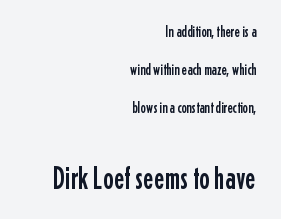
The image shows 32 px condensed sans-serif type, upright; set right-aligned, loose line spacing (2.38x), normal letter spacing, not underlined; the second (bottom) block is 2.0x larger; low stroke contrast and a medium x-height.
